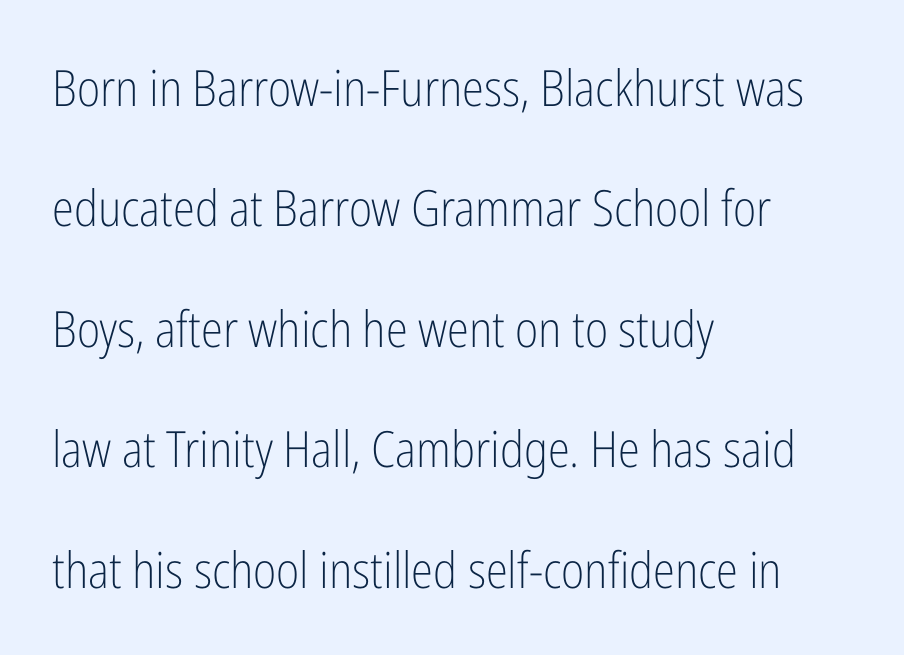
The image shows 50 px light, condensed sans-serif type, upright; set left-aligned, loose line spacing (2.41x), normal letter spacing, not underlined; low stroke contrast and a medium x-height.
